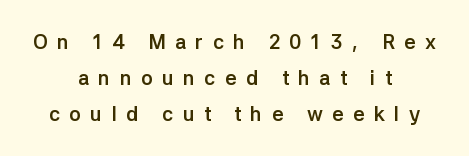
The image shows 20 px bold type, upright; set centered, line spacing 1.81x, unusually wide letter spacing (+0.47 em), not underlined.
